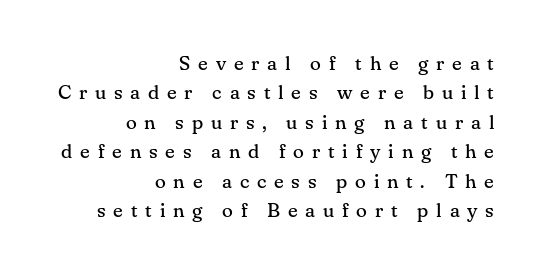
Q: Is the text bold? A: No.
Q: Is the text italic (slanted)? A: No, it is upright.
Q: Is the text underlined? A: No.
Q: How is the paragraph aligned? A: Right-aligned.
Q: Is the spacing between letters normal or unusually wide? A: Unusually wide.
Q: Is the spacing between lines tight, normal or loose? A: Normal.
